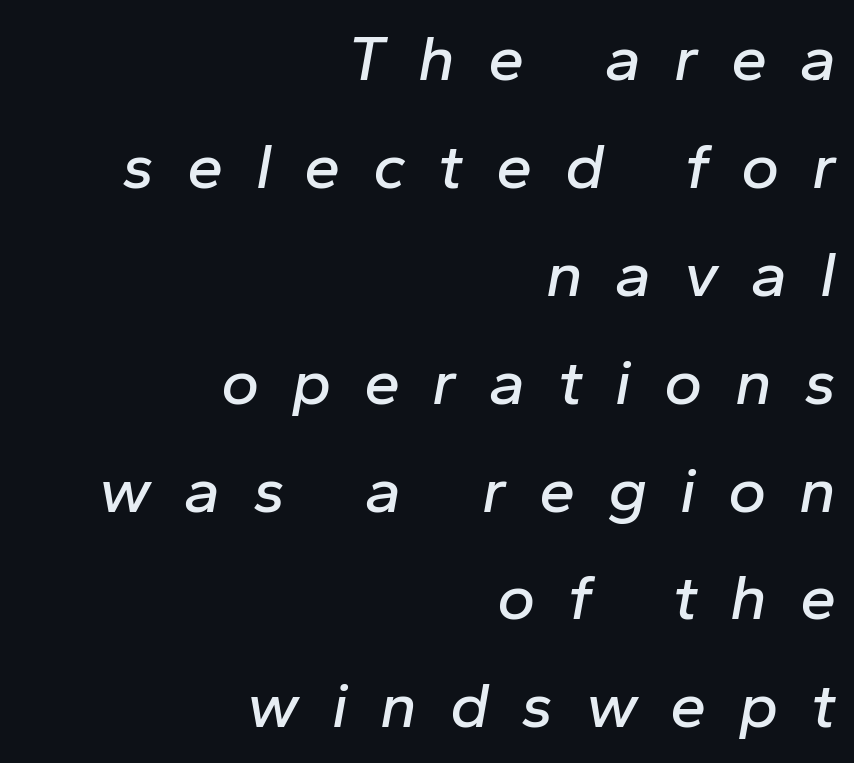
The image shows 65 px text type, italic (leaning right); set right-aligned, normal line spacing (1.66x), unusually wide letter spacing (+0.5 em), not underlined; low stroke contrast and a medium x-height.
